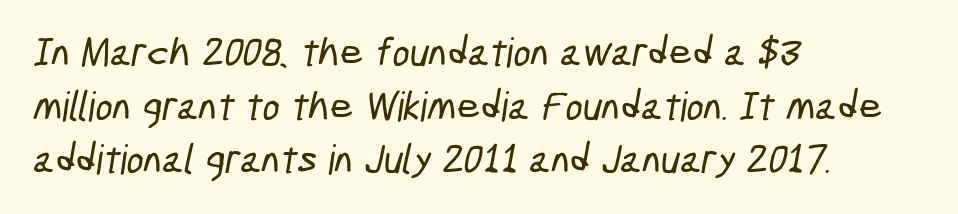
Q: Is the typeface a serif or a sans-serif typeface? A: Sans-serif.
Q: Is the text underlined? A: No.
Q: How is the paragraph aligned? A: Left-aligned.
Q: Is the spacing between letters normal or unusually wide? A: Normal.
Q: Is the spacing between lines tight, normal or loose? A: Normal.
Q: Width (condensed, normal, or wide)? A: Condensed.
Q: Stroke contrast? A: Low.
Q: x-height? A: Medium.
Q: Monospaced? A: No.
